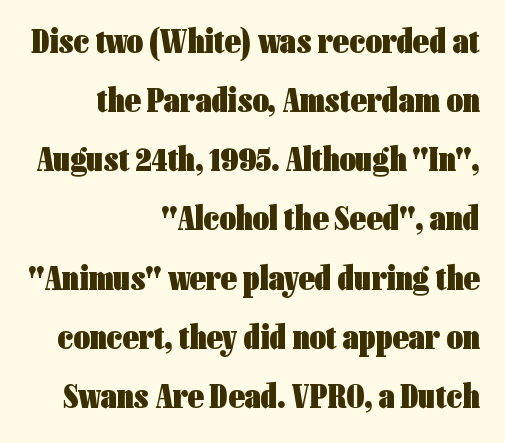
{"serif": "no", "italic": "no", "bold": "yes", "weight": "heavy", "width": "condensed", "stroke_contrast": "low", "x_height": "medium", "monospaced": "no", "underline": "no", "align": "right", "line_spacing": "normal", "line_spacing_ratio": 1.69, "letter_spacing": "normal", "letter_spacing_em": 0.0, "glyph_px": 35}
